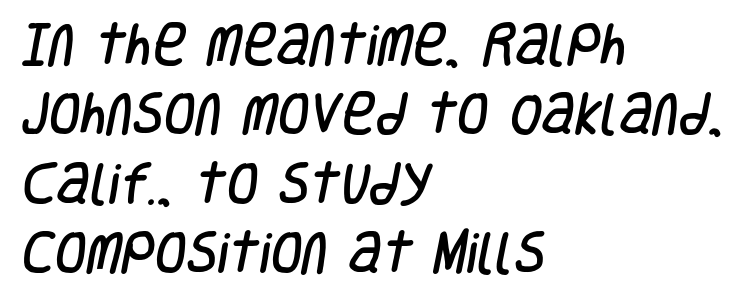
The image shows 46 px condensed sans-serif type; set left-aligned, normal line spacing (1.51x), normal letter spacing, not underlined; low stroke contrast and a large x-height.
